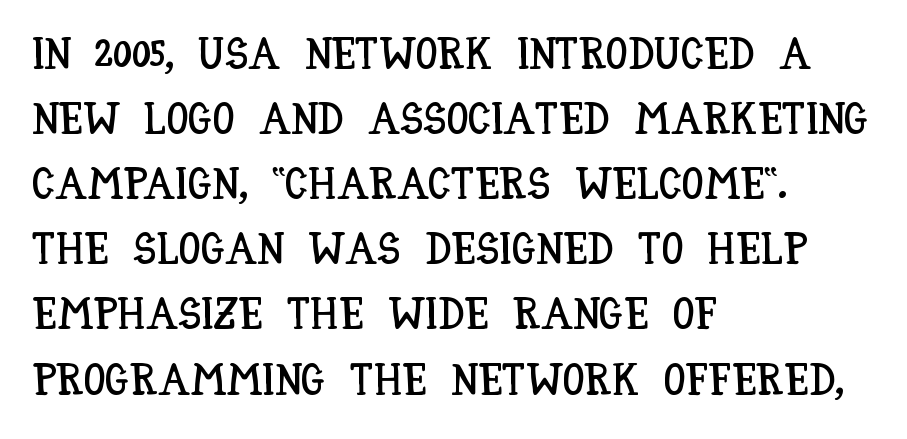
Each word holds together tightly as a unit, with standard inter-letter gaps. Character widths vary here, with narrow letters taking less room than wide ones. The foot of each line stays bare and open. Unlike italic type, these characters show no tilt at all. Line beginnings align vertically; line endings do not.
